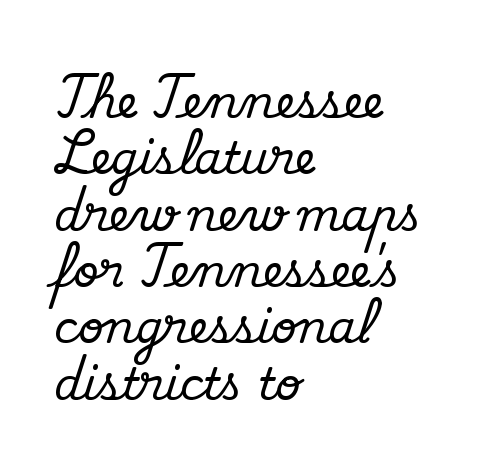
Q: Is the text italic (slanted)? A: Yes.
Q: Is the typeface a serif or a sans-serif typeface? A: Serif.
Q: Is the text underlined? A: No.
Q: How is the paragraph aligned? A: Left-aligned.
Q: Is the spacing between letters normal or unusually wide? A: Normal.
Q: Is the spacing between lines tight, normal or loose? A: Normal.
Q: Width (condensed, normal, or wide)? A: Normal.
Q: Stroke contrast? A: Medium.
Q: x-height? A: Small.
Q: Monospaced? A: No.
